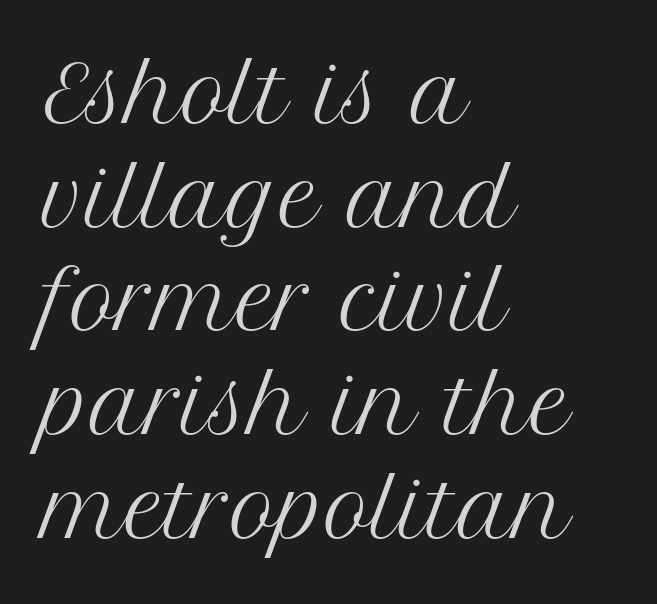
Line spacing here is normal. The text was rendered using a seriffed face with decorative stroke endings. Tracking here is standard; glyphs follow each other at the usual distance. Each stroke keeps to a modest, everyday thickness or less.
